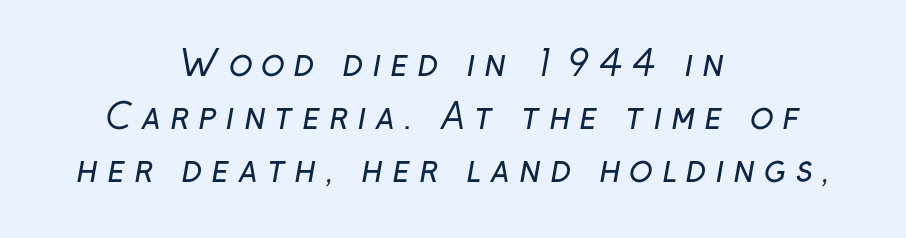
Is the stroke heavy? The answer is a plain regular-or-lighter. These lines are rendered in a variable-pitch font. The passage is arranged like a title page — every line centered. The specimen omits any rule beneath the text block's lines. The passage shown has open, widely tracked lettering throughout. This rendering employs a face without finishing strokes, i.e., a sans-serif.
